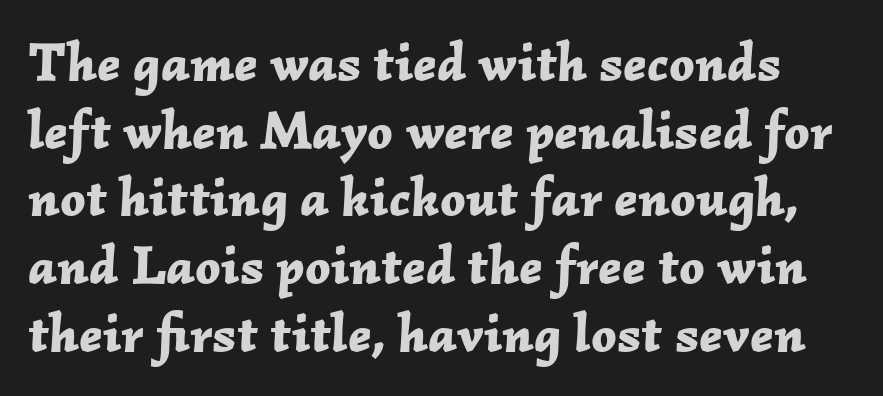
Q: Is the text bold? A: Yes.
Q: Is the text italic (slanted)? A: Yes, it leans right by about 2 degrees.
Q: Is the text underlined? A: No.
Q: Is the spacing between letters normal or unusually wide? A: Normal.
Q: Width (condensed, normal, or wide)? A: Normal.
Q: Stroke contrast? A: Low.
Q: x-height? A: Medium.
Q: Monospaced? A: No.
